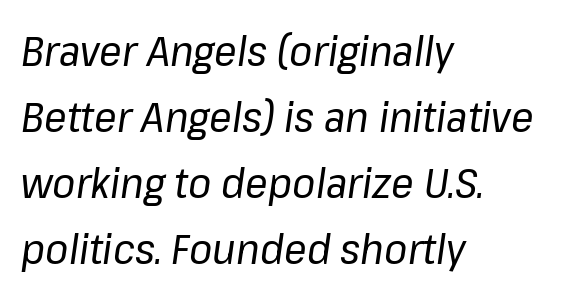
{"italic": "yes", "lean": "right", "slant_degrees": 8, "bold": "no", "weight": "regular", "width": "normal", "stroke_contrast": "low", "x_height": "medium", "monospaced": "no", "underline": "no", "align": "left", "line_spacing": "normal", "line_spacing_ratio": 1.57, "letter_spacing": "normal", "letter_spacing_em": 0.0, "glyph_px": 42}
